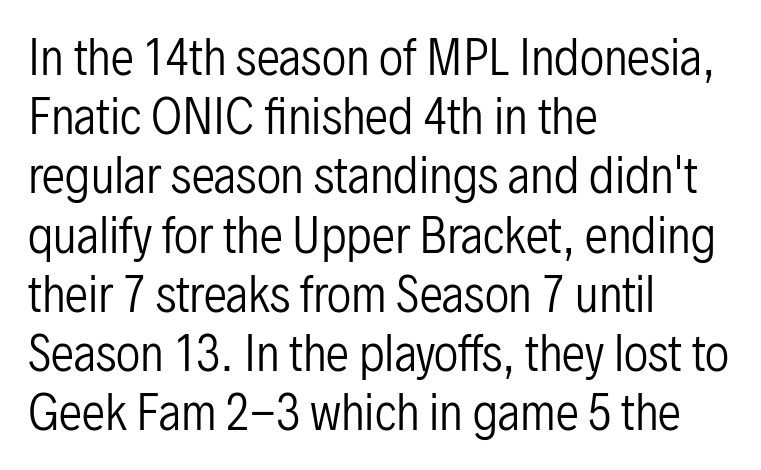
The image shows 47 px regular-weight, condensed sans-serif type, upright; set left-aligned, normal line spacing (1.26x), normal letter spacing, not underlined; low stroke contrast and a medium x-height.
